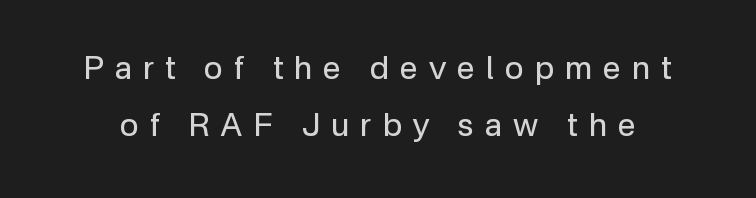
The image shows 32 px regular-weight sans-serif type, upright; set line spacing 1.77x, unusually wide letter spacing (+0.34 em), not underlined; low stroke contrast and a medium x-height.
